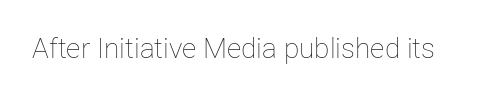
Q: Is the text bold? A: No.
Q: Is the text italic (slanted)? A: No, it is upright.
Q: Is the text underlined? A: No.
Q: Is the spacing between letters normal or unusually wide? A: Normal.
Q: Width (condensed, normal, or wide)? A: Normal.
Q: Stroke contrast? A: Low.
Q: x-height? A: Medium.
Q: Monospaced? A: No.
